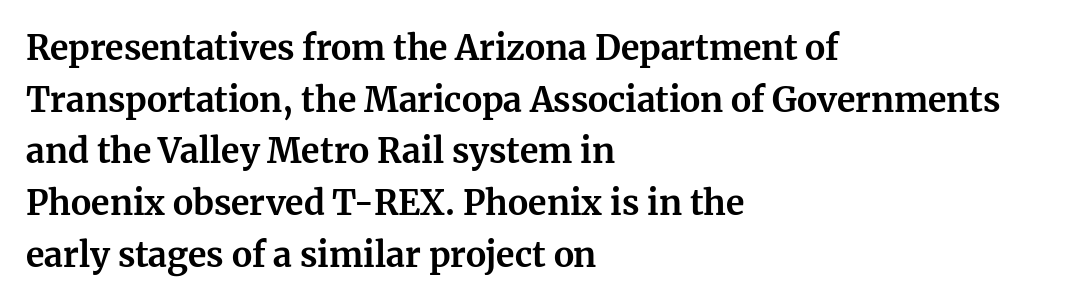
The image shows 34 px bold serif type, upright; set left-aligned, normal line spacing (1.52x), normal letter spacing, not underlined; medium stroke contrast and a medium x-height.
